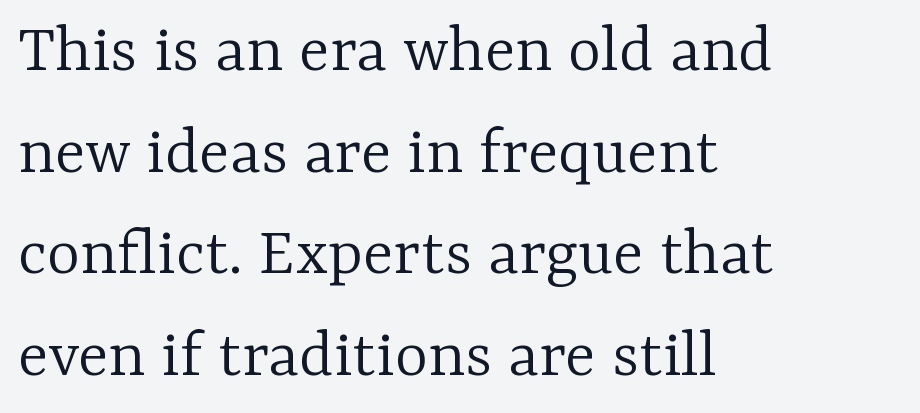
The image shows 71 px light serif type, upright; set left-aligned, normal line spacing (1.43x), normal letter spacing, not underlined; low stroke contrast and a medium x-height.
